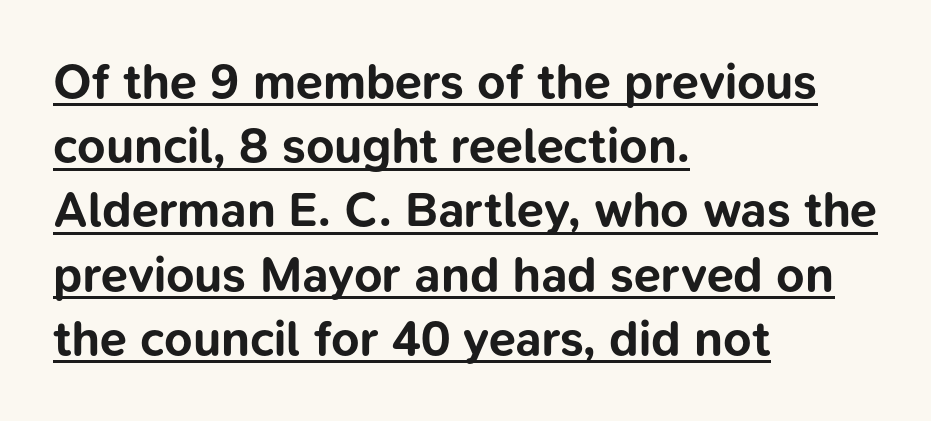
Q: Is the text bold? A: Yes.
Q: Is the text italic (slanted)? A: No, it is upright.
Q: Is the typeface a serif or a sans-serif typeface? A: Sans-serif.
Q: Is the text underlined? A: Yes.
Q: How is the paragraph aligned? A: Left-aligned.
Q: Is the spacing between letters normal or unusually wide? A: Normal.
Q: Is the spacing between lines tight, normal or loose? A: Normal.
Q: Width (condensed, normal, or wide)? A: Normal.
Q: Stroke contrast? A: Low.
Q: x-height? A: Medium.
Q: Monospaced? A: No.
